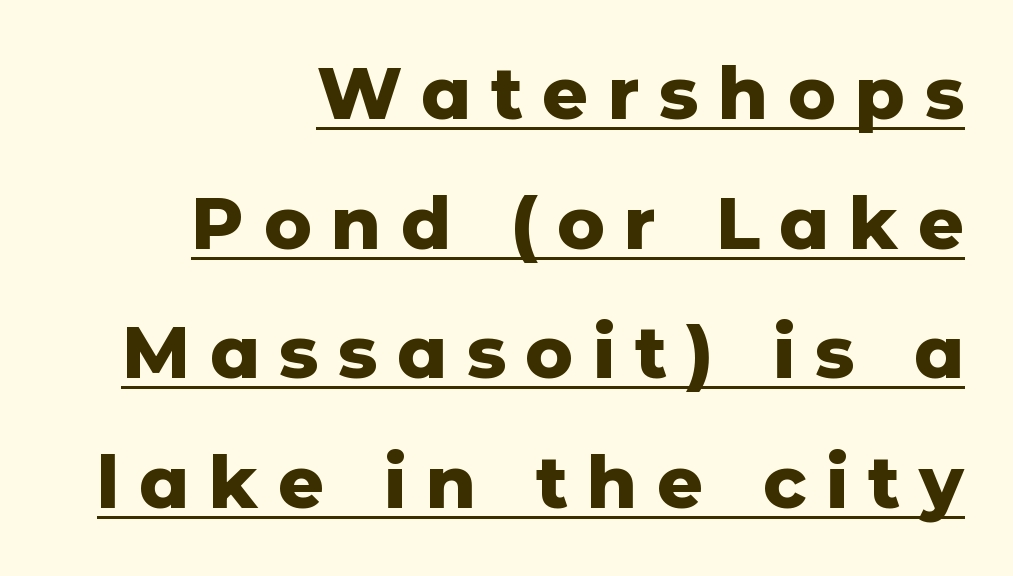
{"serif": "no", "italic": "no", "bold": "yes", "weight": "heavy", "width": "normal", "stroke_contrast": "low", "x_height": "medium", "monospaced": "no", "underline": "yes", "align": "right", "line_spacing_ratio": 1.8, "letter_spacing": "wide", "letter_spacing_em": 0.27, "glyph_px": 72}
